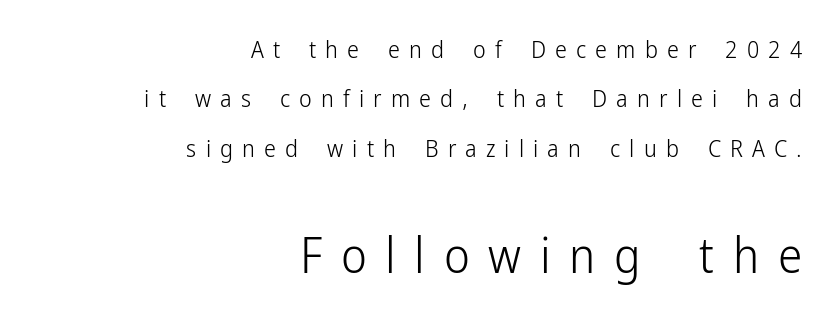
Q: Is the text bold? A: No.
Q: Is the text italic (slanted)? A: No, it is upright.
Q: Is the typeface a serif or a sans-serif typeface? A: Sans-serif.
Q: Is the text underlined? A: No.
Q: How is the paragraph aligned? A: Right-aligned.
Q: Is the spacing between letters normal or unusually wide? A: Unusually wide.
Q: Is the spacing between lines tight, normal or loose? A: Loose.
Q: Which block of text is set in a larger size, the first (top) or the second (bottom)? A: The second (bottom) one.
Q: Width (condensed, normal, or wide)? A: Condensed.
Q: Stroke contrast? A: Low.
Q: x-height? A: Medium.
Q: Monospaced? A: No.
